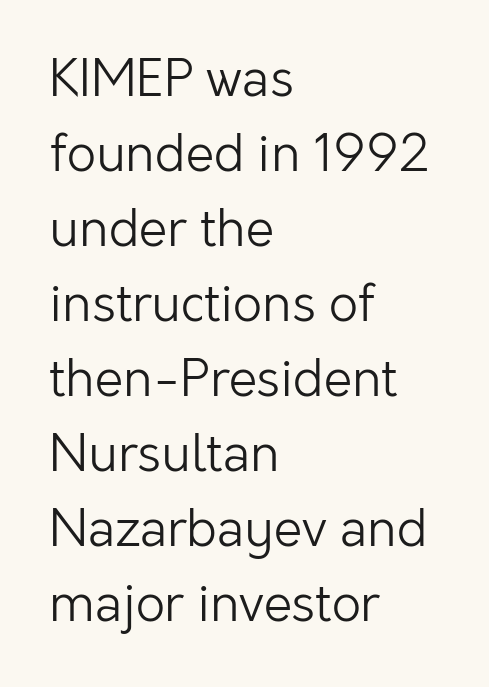
Q: Is the text bold? A: No.
Q: Is the text italic (slanted)? A: No, it is upright.
Q: Is the typeface a serif or a sans-serif typeface? A: Sans-serif.
Q: Is the text underlined? A: No.
Q: How is the paragraph aligned? A: Left-aligned.
Q: Is the spacing between letters normal or unusually wide? A: Normal.
Q: Is the spacing between lines tight, normal or loose? A: Normal.
Q: Width (condensed, normal, or wide)? A: Normal.
Q: Stroke contrast? A: Low.
Q: x-height? A: Medium.
Q: Monospaced? A: No.
